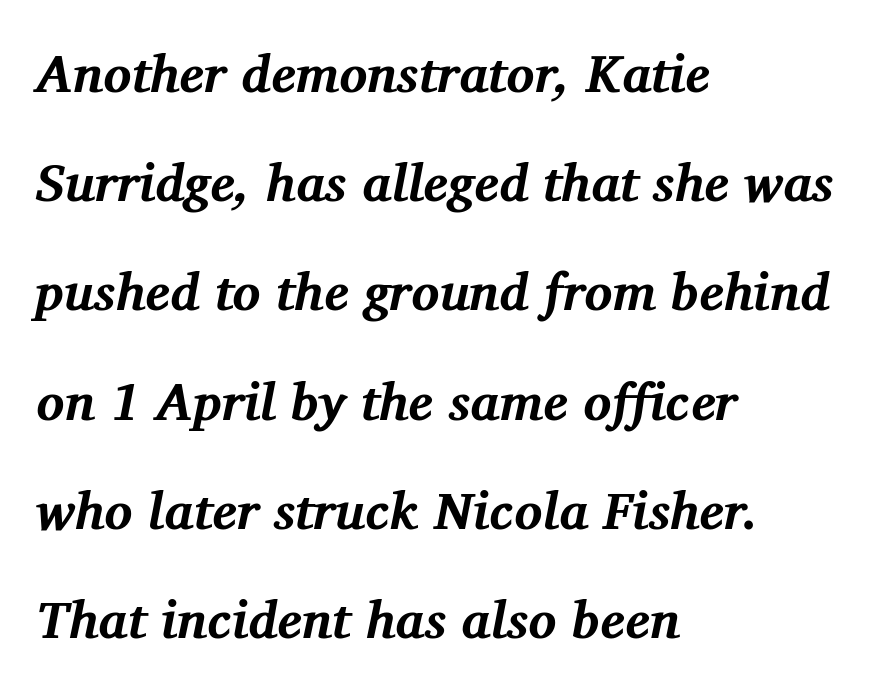
Q: Is the text bold? A: Yes.
Q: Is the text italic (slanted)? A: Yes, it leans right by about 11 degrees.
Q: Is the typeface a serif or a sans-serif typeface? A: Serif.
Q: Is the text underlined? A: No.
Q: How is the paragraph aligned? A: Left-aligned.
Q: Is the spacing between letters normal or unusually wide? A: Normal.
Q: Is the spacing between lines tight, normal or loose? A: Loose.
Q: Width (condensed, normal, or wide)? A: Normal.
Q: Stroke contrast? A: Medium.
Q: x-height? A: Medium.
Q: Monospaced? A: No.
